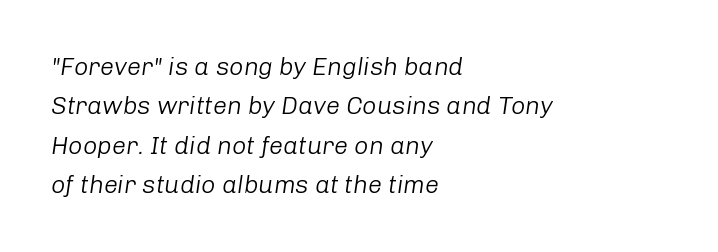
Ink coverage per letter is moderate at most. Line starts are locked; line ends wander. The space beneath each line is pristine and unruled. Interline gaps are of average width in this sample.
